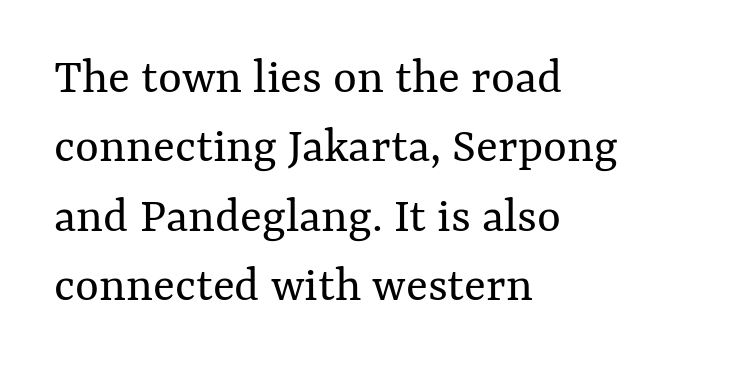
{"italic": "no", "bold": "no", "weight": "regular", "width": "normal", "stroke_contrast": "medium", "x_height": "medium", "monospaced": "no", "underline": "no", "align": "left", "line_spacing": "normal", "line_spacing_ratio": 1.36, "letter_spacing": "normal", "letter_spacing_em": 0.0, "glyph_px": 51}
